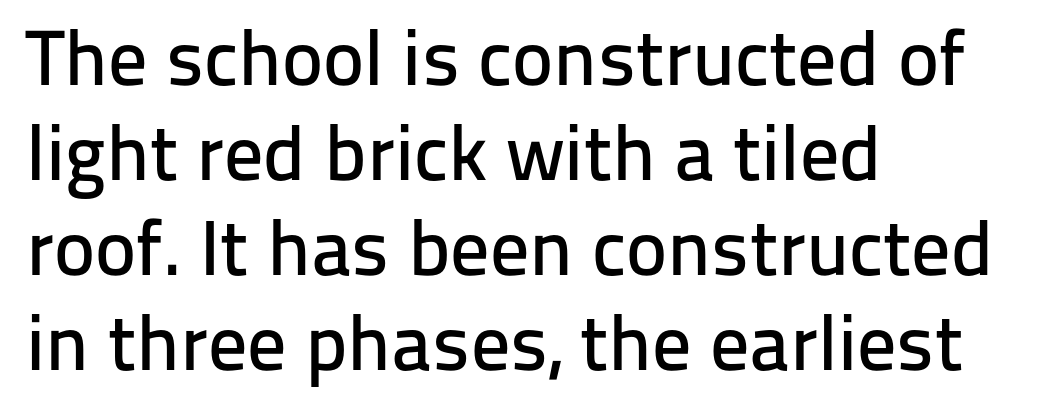
A student would call this left alignment; a typographer would say flush left, rag right. Short note: letters normally spaced. The passage shown is typed in a proportional face where columns would drift. In terms of posture, this sample is upright. Plain, unruled lines of type.
